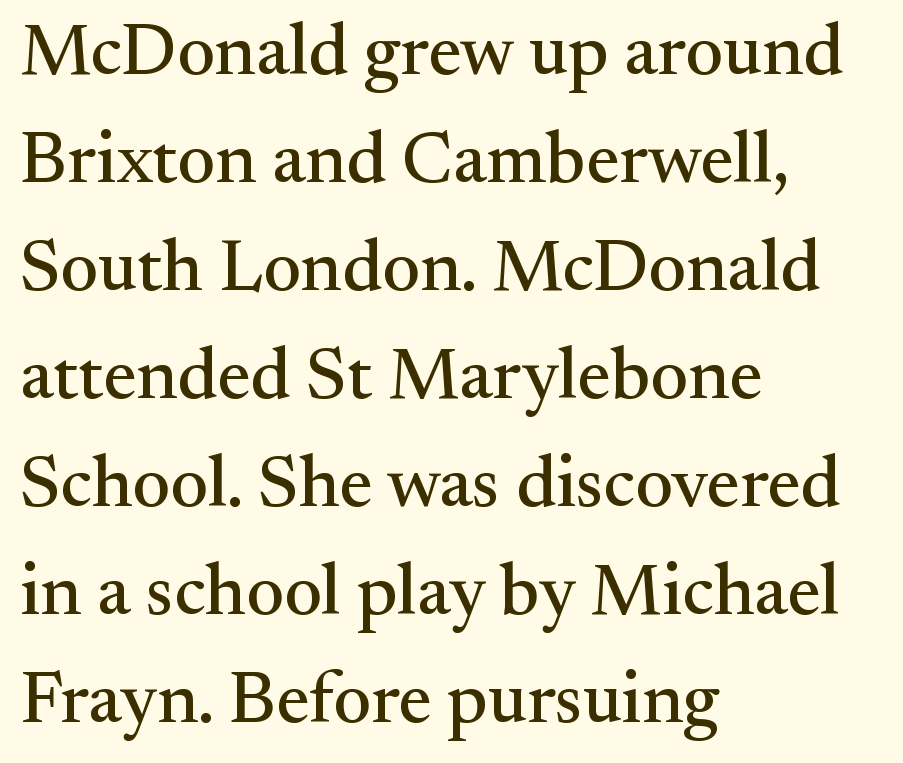
{"serif": "yes", "italic": "no", "width": "normal", "stroke_contrast": "medium", "x_height": "small", "monospaced": "no", "underline": "no", "align": "left", "line_spacing": "normal", "line_spacing_ratio": 1.48, "letter_spacing": "normal", "letter_spacing_em": 0.0, "glyph_px": 73}
